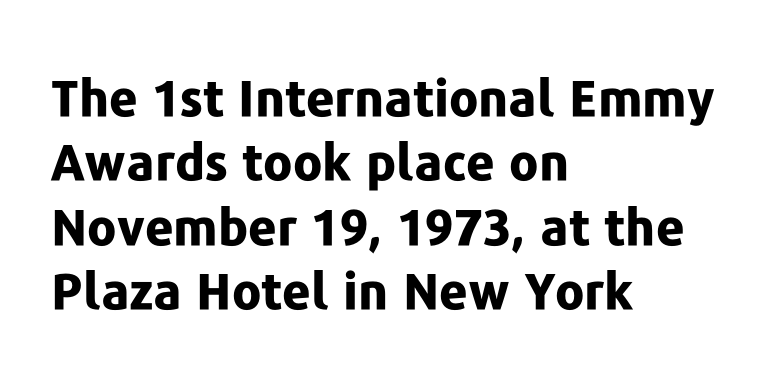
{"serif": "no", "italic": "no", "bold": "yes", "weight": "bold", "width": "normal", "stroke_contrast": "low", "x_height": "medium", "monospaced": "no", "underline": "no", "align": "left", "line_spacing": "normal", "line_spacing_ratio": 1.29, "letter_spacing": "normal", "letter_spacing_em": 0.0, "glyph_px": 50}
